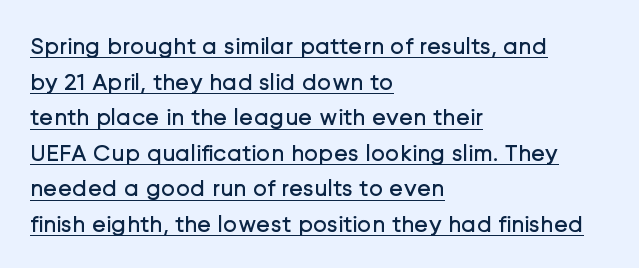
Q: Is the text bold? A: No.
Q: Is the text italic (slanted)? A: No, it is upright.
Q: Is the text underlined? A: Yes.
Q: How is the paragraph aligned? A: Left-aligned.
Q: Is the spacing between letters normal or unusually wide? A: Normal.
Q: Is the spacing between lines tight, normal or loose? A: Normal.
